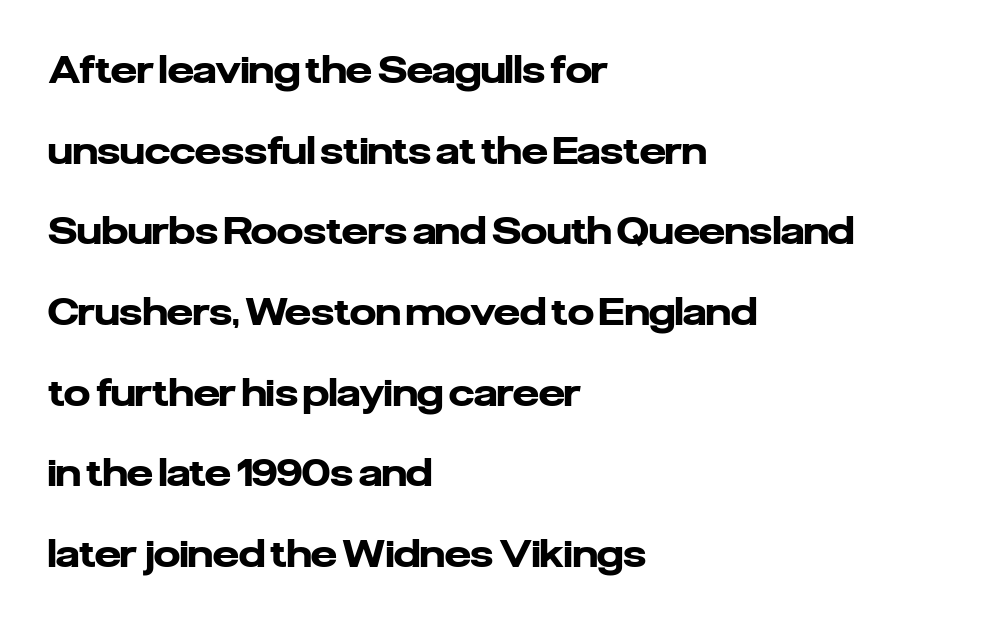
The rendering shows plain stroke endings on the letterforms — a sans-serif design. Look at the stroke-to-counter ratio: heavy, a bold. Beneath every word, the page is bare. The paragraph shown leans on its left margin.
